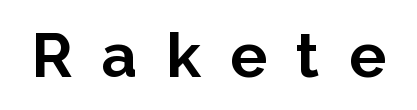
{"serif": "no", "italic": "no", "bold": "yes", "weight": "bold", "width": "normal", "stroke_contrast": "low", "x_height": "medium", "monospaced": "no", "underline": "no", "letter_spacing": "wide", "letter_spacing_em": 0.47, "glyph_px": 62}
